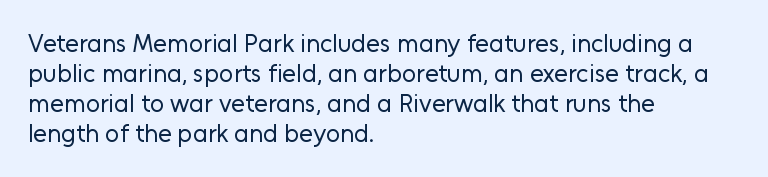
{"italic": "no", "bold": "no", "underline": "no", "align": "left", "line_spacing_ratio": 1.2, "letter_spacing": "normal", "letter_spacing_em": 0.0, "glyph_px": 25}
